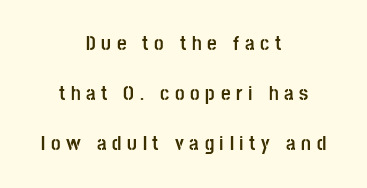
{"italic": "no", "bold": "yes", "underline": "no", "align": "center", "line_spacing": "loose", "line_spacing_ratio": 2.38, "letter_spacing": "wide", "letter_spacing_em": 0.27, "glyph_px": 21}
